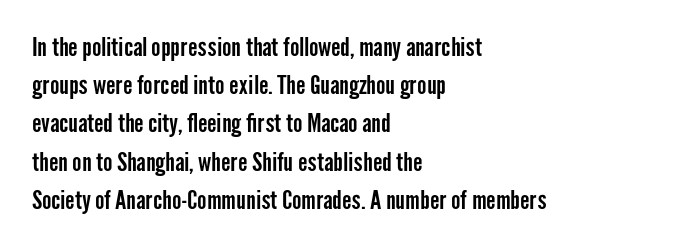
The image shows 25 px text type, upright; set left-aligned, normal line spacing (1.53x), normal letter spacing, not underlined.
